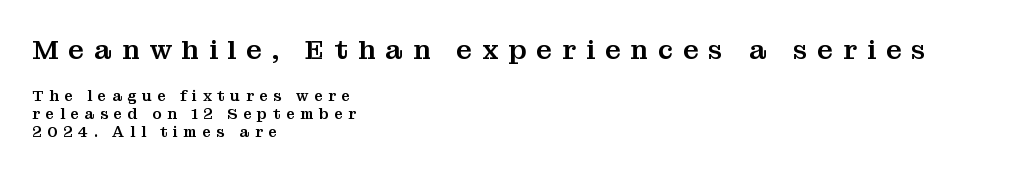
Larger block? The one above; the one below is distinctly smaller. Bare-footed words on every line. There is plenty of visible air inserted between adjacent glyphs. Posture: upright roman.
